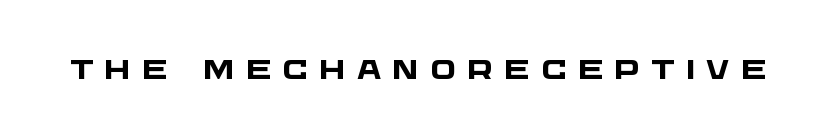
Unmarked baselines from the first word to the last. Caption: bold face, heavy strokes. Letter spacing: wide.
